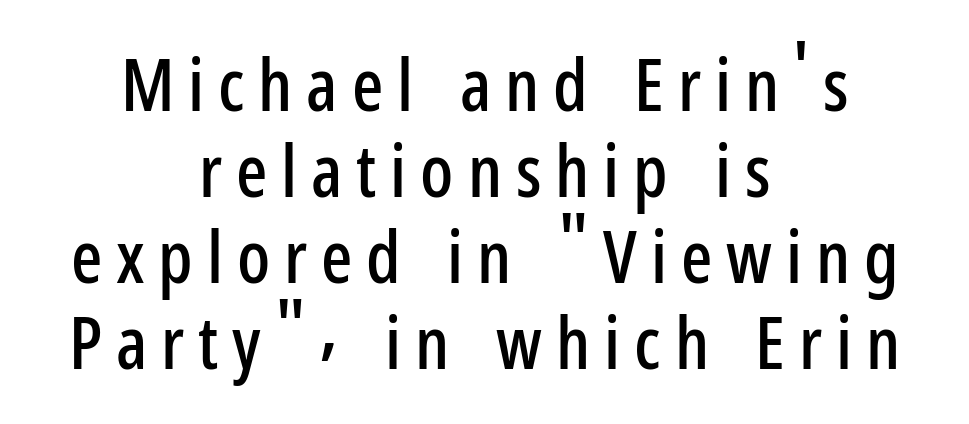
Type without underlining. The face used here is proportionally spaced, like ordinary book or web type. A centered setting, common on invitations and titles, is used for this passage. This is sans-serif lettering, the kind often seen on screens and signage. Characters remain perfectly vertical along every line.
